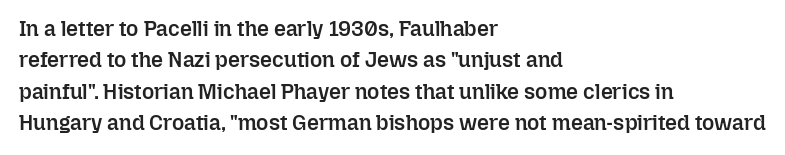
The image shows 21 px text type, upright; set left-aligned, normal line spacing (1.5x), normal letter spacing, not underlined.
